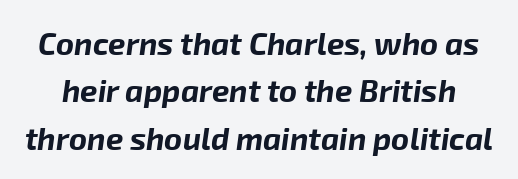
{"italic": "yes", "lean": "right", "slant_degrees": 8, "bold": "yes", "weight": "bold", "width": "normal", "stroke_contrast": "low", "x_height": "medium", "monospaced": "no", "underline": "no", "line_spacing": "normal", "line_spacing_ratio": 1.53, "letter_spacing": "normal", "letter_spacing_em": 0.0, "glyph_px": 31}
